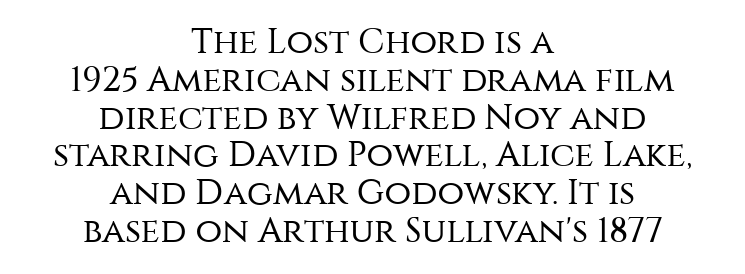
The font's upright variant was chosen for this text. The lines are quadded center. Counters stay open thanks to moderate or lighter strokes. Rule under the text: the space is simply empty.
